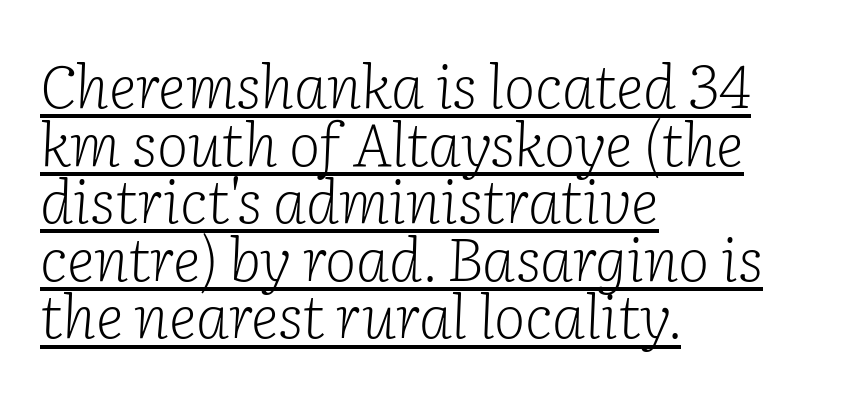
{"serif": "yes", "italic": "yes", "lean": "right", "slant_degrees": 2, "bold": "no", "weight": "light", "width": "normal", "stroke_contrast": "low", "x_height": "medium", "monospaced": "no", "underline": "yes", "align": "left", "line_spacing": "tight", "line_spacing_ratio": 0.96, "letter_spacing": "normal", "letter_spacing_em": 0.0, "glyph_px": 60}
